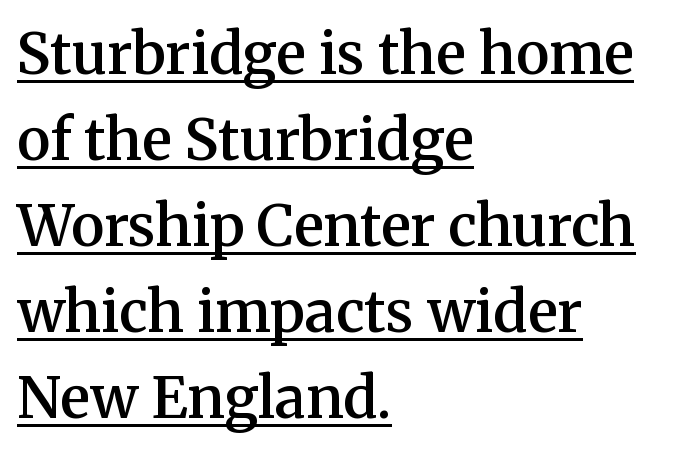
The lettering holds an erect, upright posture throughout. The passage shown is typed in a proportional face where columns would drift. The face used here is rendered with its standard letterfit. This sample uses a serif face. These lines stack with their left ends in a neat column.
